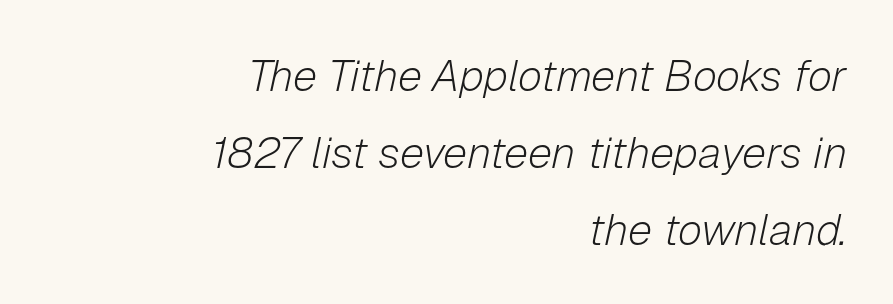
The image shows 44 px light type, italic (leaning right); set right-aligned, line spacing 1.75x, normal letter spacing, not underlined; low stroke contrast and a medium x-height.
